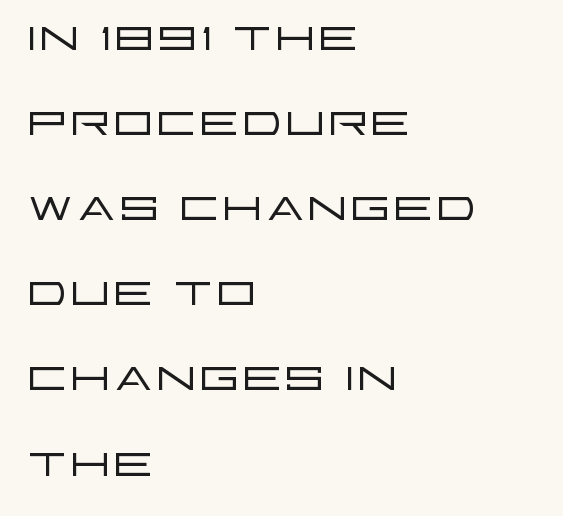
The image shows 64 px light, wide sans-serif type, upright; set left-aligned, normal line spacing (1.33x), normal letter spacing, not underlined; low stroke contrast and a large x-height.
